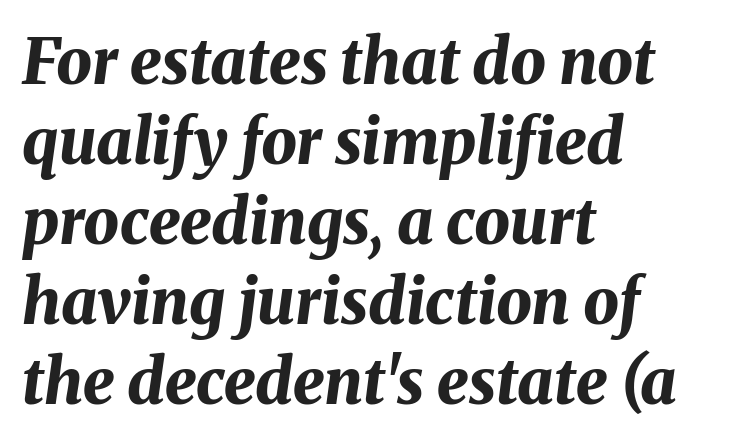
The image shows 63 px bold type, italic (leaning right); set left-aligned, normal line spacing (1.27x), normal letter spacing, not underlined; medium stroke contrast and a medium x-height.
